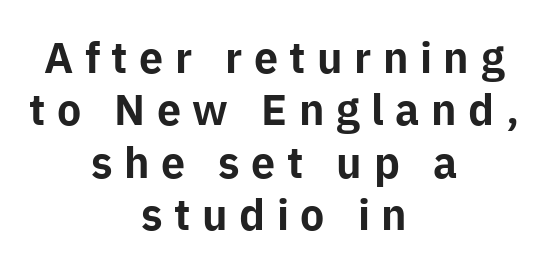
The image shows 41 px bold sans-serif type, upright; set centered, normal line spacing (1.28x), unusually wide letter spacing (+0.28 em), not underlined; low stroke contrast and a medium x-height.
